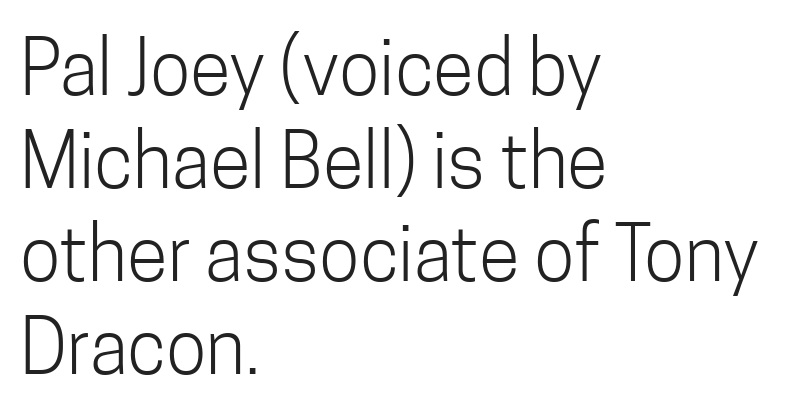
The image shows 75 px light, condensed sans-serif type, upright; set left-aligned, line spacing 1.24x, normal letter spacing, not underlined; low stroke contrast and a medium x-height.
